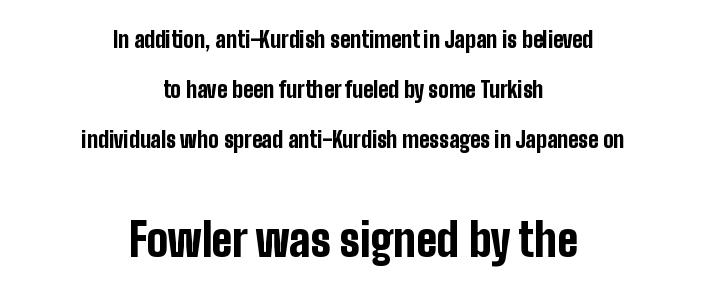
The image shows 45 px bold, condensed sans-serif type, upright; set centered, loose line spacing (2.27x), normal letter spacing, not underlined; the second (bottom) block is 2.05x larger; low stroke contrast and a medium x-height.
